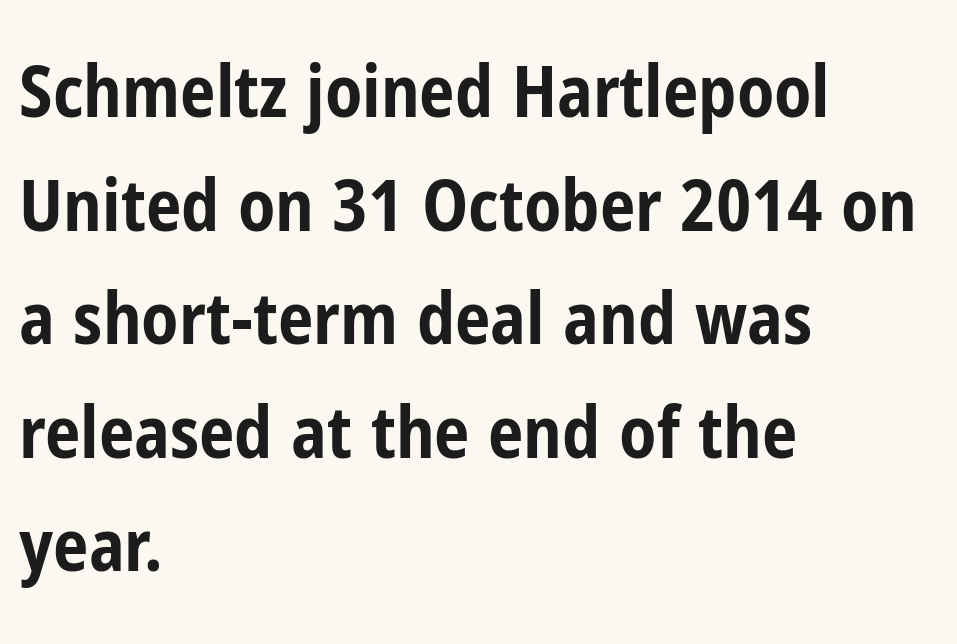
Bare-footed words on every line. Each letter keeps its own natural width here, so spacing adapts to shape. Visually the block forms a straight wall on the left and a jagged coastline on the right. The designer went with a sans here, leaving each stem footless.
